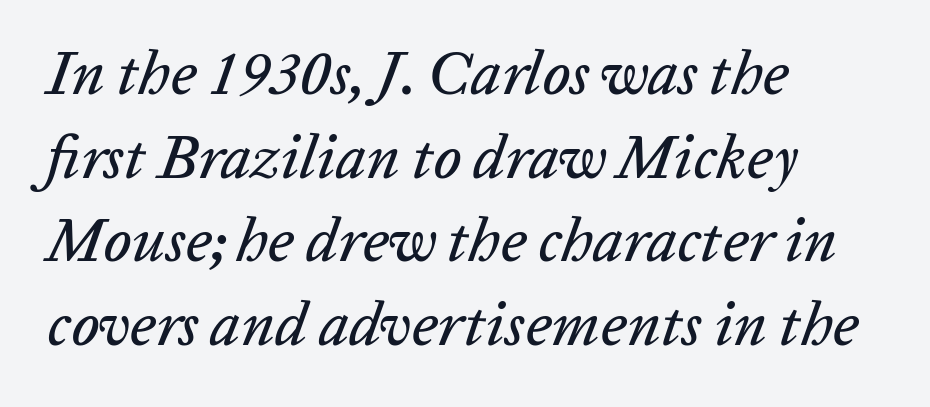
The rendering uses natural spacing where letterforms have individual widths. The passage shown is not underscored anywhere. A normal amount of white space separates one row of letters from the next. This sample uses an oblique cut, with every glyph tilted off the vertical.
